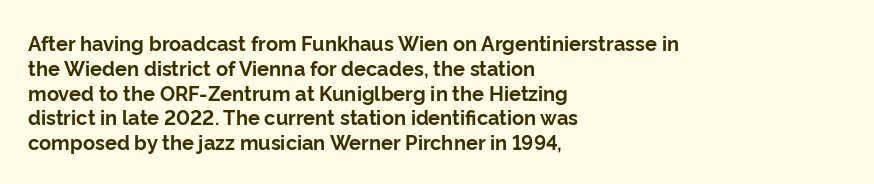
{"italic": "no", "bold": "yes", "underline": "no", "align": "left", "line_spacing_ratio": 1.24, "letter_spacing": "normal", "letter_spacing_em": 0.0, "glyph_px": 20}
